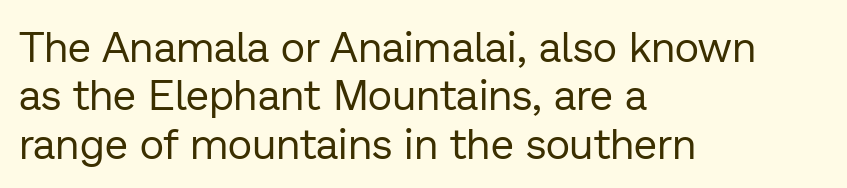
Q: Is the text bold? A: No.
Q: Is the text italic (slanted)? A: No, it is upright.
Q: Is the typeface a serif or a sans-serif typeface? A: Sans-serif.
Q: Is the text underlined? A: No.
Q: How is the paragraph aligned? A: Left-aligned.
Q: Is the spacing between letters normal or unusually wide? A: Normal.
Q: Is the spacing between lines tight, normal or loose? A: Tight.
Q: Width (condensed, normal, or wide)? A: Normal.
Q: Stroke contrast? A: Low.
Q: x-height? A: Medium.
Q: Monospaced? A: No.
